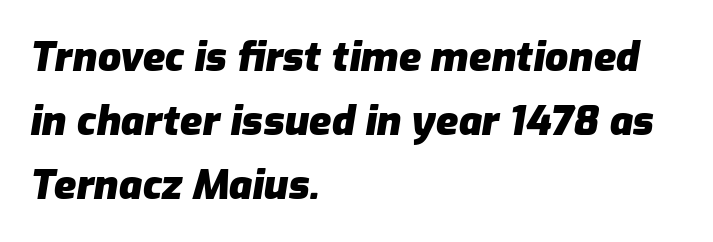
Q: Is the text bold? A: Yes.
Q: Is the text italic (slanted)? A: Yes, it leans right by about 9 degrees.
Q: Is the text underlined? A: No.
Q: How is the paragraph aligned? A: Left-aligned.
Q: Is the spacing between letters normal or unusually wide? A: Normal.
Q: Is the spacing between lines tight, normal or loose? A: Normal.
Q: Width (condensed, normal, or wide)? A: Normal.
Q: Stroke contrast? A: Low.
Q: x-height? A: Medium.
Q: Monospaced? A: No.
